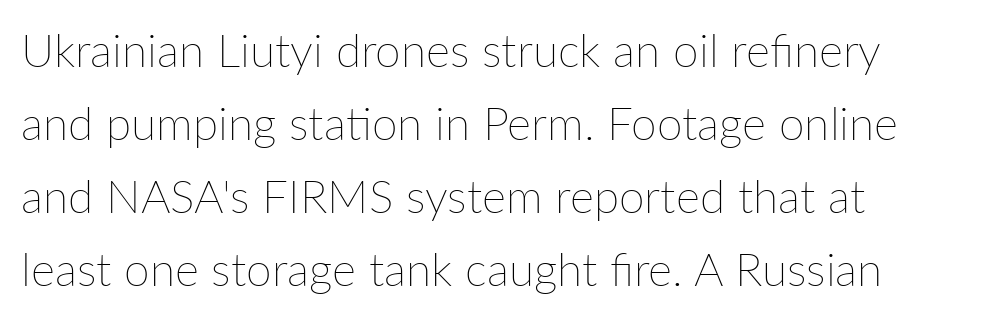
Check the space under the baseline: it is left empty. The axis of the letterforms is exactly vertical. The type is set solid horizontally, with unmodified tracking. If you drew a ruler down the left edge, every line would touch it. Think of a printed novel: that variable character pitch is what you see here. Leading: standard.
